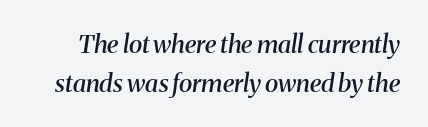
Q: Is the text bold? A: Semi-bold.
Q: Is the text italic (slanted)? A: Yes, it leans right by about 8 degrees.
Q: Is the text underlined? A: No.
Q: Is the spacing between letters normal or unusually wide? A: Normal.
Q: Is the spacing between lines tight, normal or loose? A: Normal.
